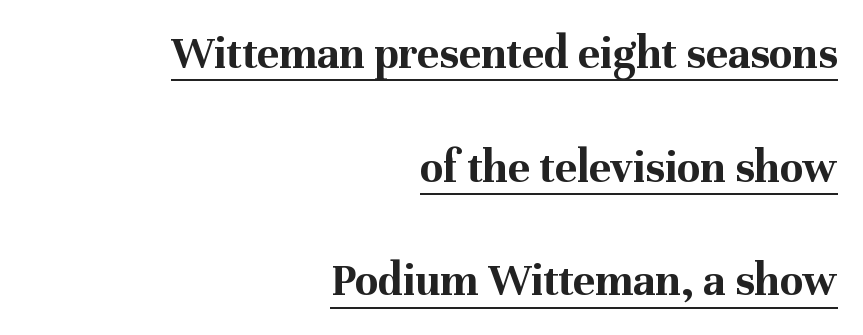
The image shows 47 px bold serif type, upright; set right-aligned, loose line spacing (2.42x), normal letter spacing, underlined; medium stroke contrast and a medium x-height.
